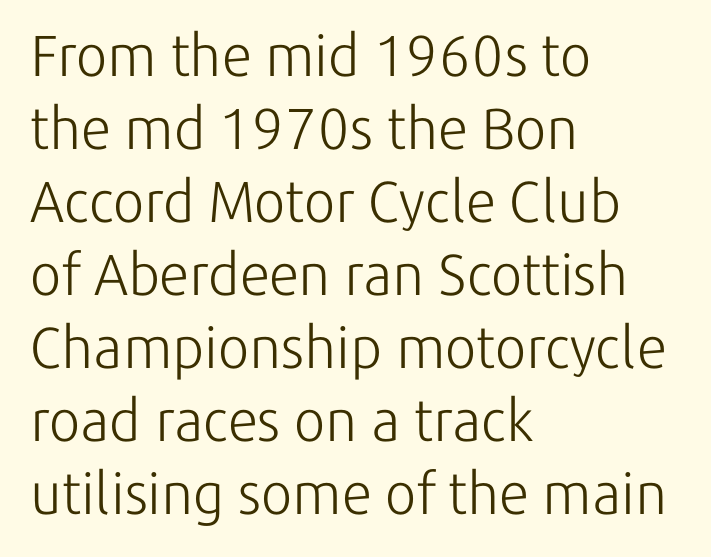
The image shows 58 px light sans-serif type, upright; set left-aligned, normal line spacing (1.26x), normal letter spacing, not underlined; low stroke contrast and a medium x-height.
